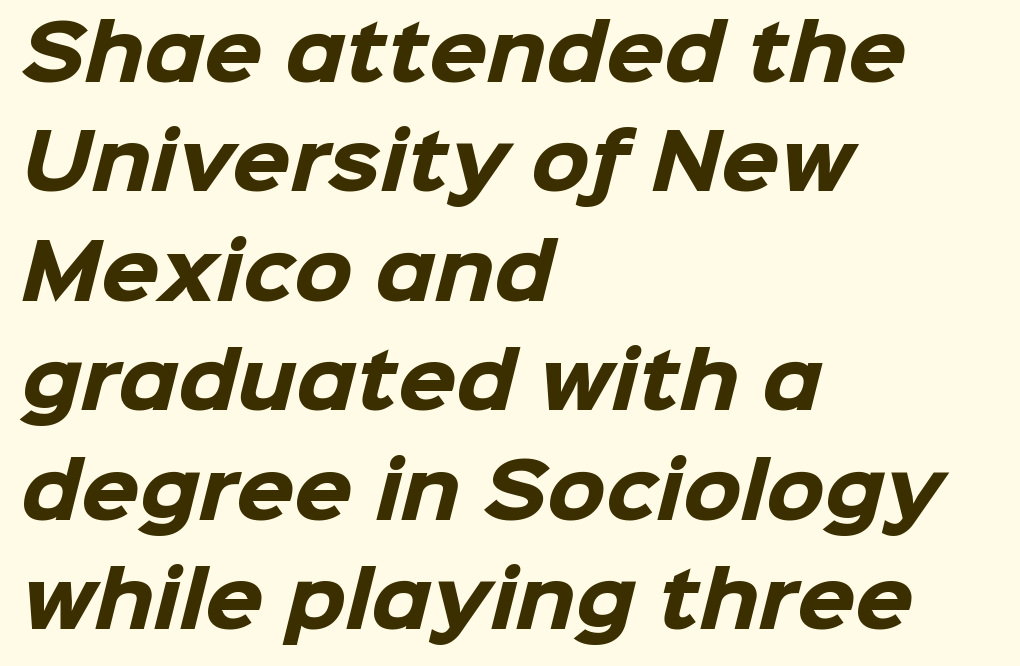
{"serif": "no", "bold": "yes", "weight": "heavy", "width": "normal", "stroke_contrast": "low", "x_height": "medium", "monospaced": "no", "underline": "no", "align": "left", "line_spacing": "normal", "line_spacing_ratio": 1.46, "letter_spacing": "normal", "letter_spacing_em": 0.0, "glyph_px": 75}
